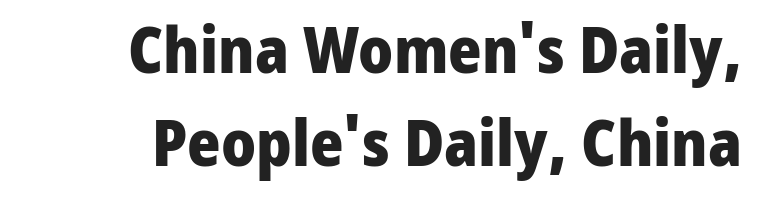
{"serif": "no", "italic": "no", "bold": "yes", "weight": "heavy", "width": "normal", "stroke_contrast": "low", "x_height": "medium", "monospaced": "no", "underline": "no", "align": "right", "line_spacing": "normal", "line_spacing_ratio": 1.46, "letter_spacing": "normal", "letter_spacing_em": 0.0, "glyph_px": 64}
